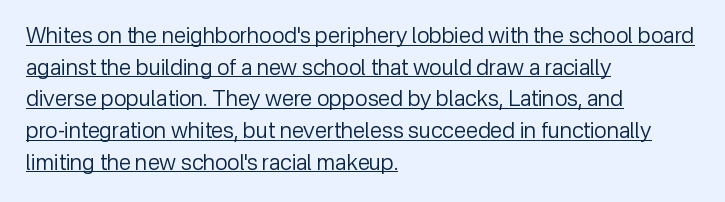
The image shows 22 px text type, upright; set left-aligned, normal line spacing (1.44x), normal letter spacing, underlined.
